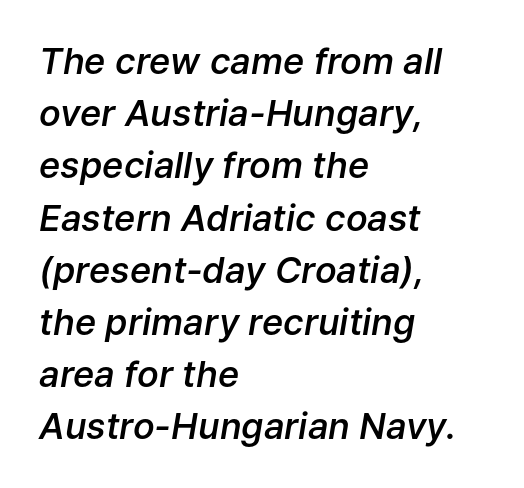
Q: Is the text bold? A: Semi-bold.
Q: Is the text italic (slanted)? A: Yes, it leans right by about 9 degrees.
Q: Is the text underlined? A: No.
Q: How is the paragraph aligned? A: Left-aligned.
Q: Is the spacing between letters normal or unusually wide? A: Normal.
Q: Is the spacing between lines tight, normal or loose? A: Normal.
Q: Width (condensed, normal, or wide)? A: Normal.
Q: Stroke contrast? A: Low.
Q: x-height? A: Medium.
Q: Monospaced? A: No.
